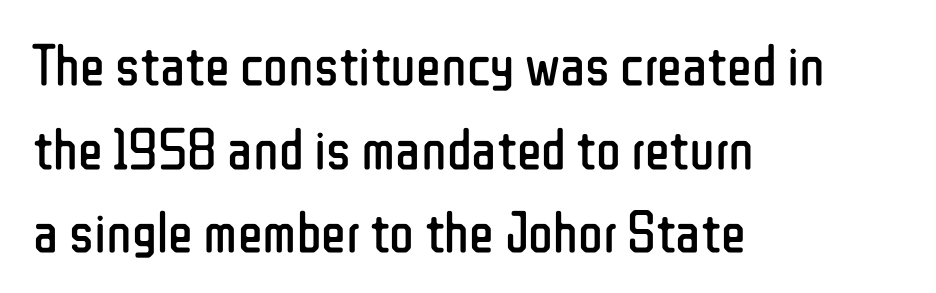
The image shows 58 px regular-weight, condensed sans-serif type, upright; set left-aligned, normal line spacing (1.44x), normal letter spacing, not underlined; low stroke contrast and a medium x-height.
